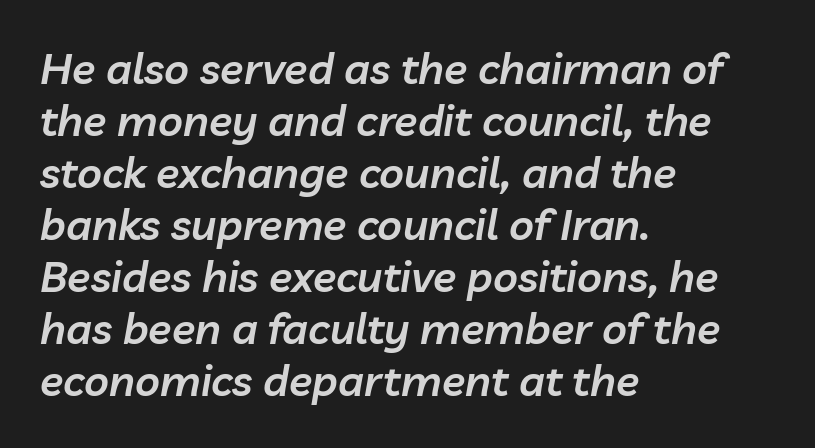
Q: Is the text bold? A: Semi-bold.
Q: Is the text italic (slanted)? A: Yes, it leans right by about 10 degrees.
Q: Is the text underlined? A: No.
Q: How is the paragraph aligned? A: Left-aligned.
Q: Is the spacing between letters normal or unusually wide? A: Normal.
Q: Width (condensed, normal, or wide)? A: Normal.
Q: Stroke contrast? A: Low.
Q: x-height? A: Medium.
Q: Monospaced? A: No.
